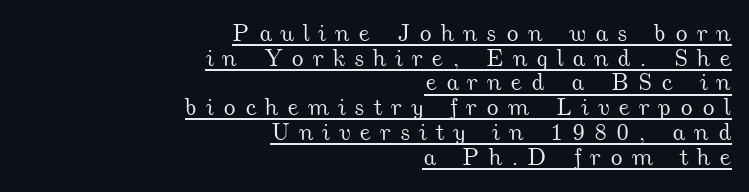
This rendering uses right alignment, leaving the left contour irregular. Like a heading marked for emphasis, these lines bear an underscore. Whoever set this chose condensed vertical rhythm over breathing room. Short note: letters widely spaced.
